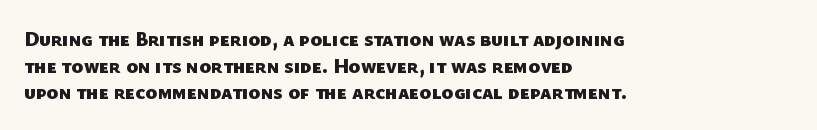
Its strokes are broad and dark, the hallmark of bold type. Short and long lines alike share a common starting point at left. How are the letters spaced? Ordinarily, with no added tracking. The gap between lines stays unmarked. Each new line begins a customary step beneath the previous one.
